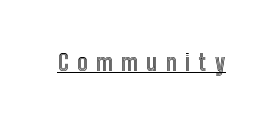
The image shows 22 px text type, upright; set unusually wide letter spacing (+0.38 em), underlined.
